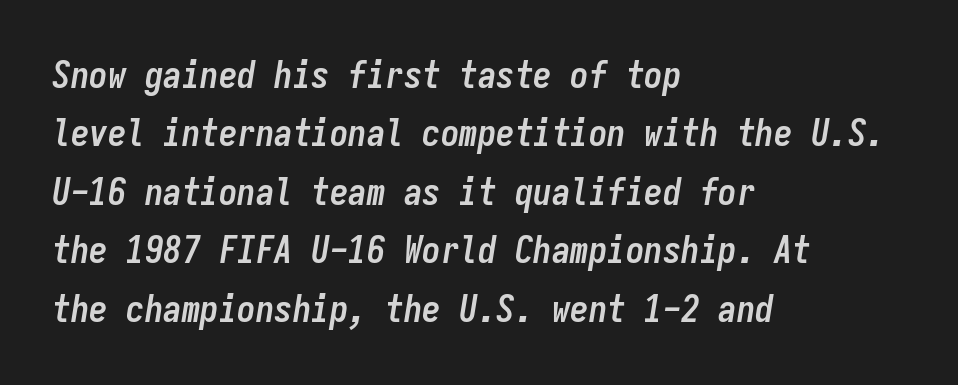
The image shows 37 px semibold, condensed type, italic (leaning right), monospaced; set left-aligned, normal line spacing (1.58x), normal letter spacing, not underlined; low stroke contrast and a medium x-height.
